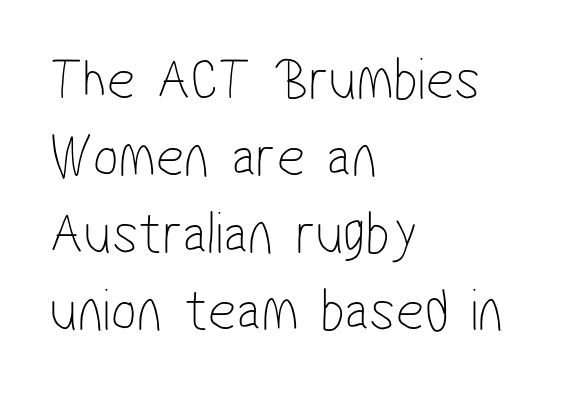
{"serif": "no", "bold": "no", "weight": "thin", "width": "condensed", "stroke_contrast": "low", "x_height": "medium", "monospaced": "no", "underline": "no", "align": "left", "line_spacing": "normal", "line_spacing_ratio": 1.26, "letter_spacing": "normal", "letter_spacing_em": 0.0, "glyph_px": 61}
